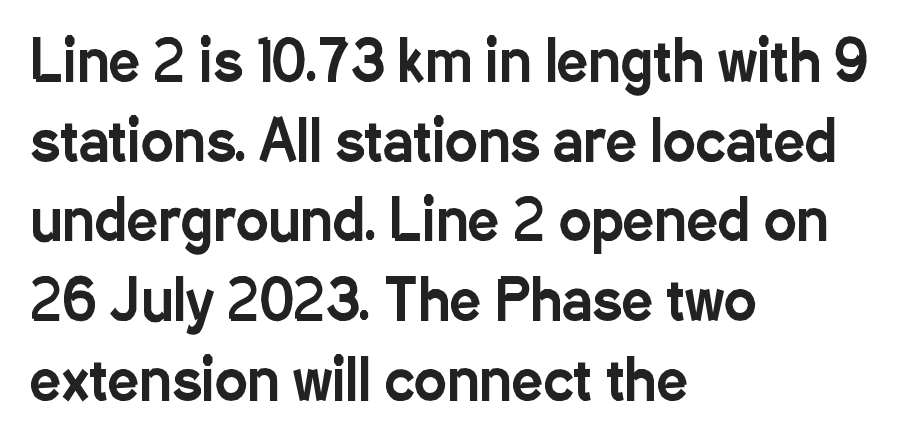
Q: Is the text italic (slanted)? A: No, it is upright.
Q: Is the typeface a serif or a sans-serif typeface? A: Sans-serif.
Q: Is the text underlined? A: No.
Q: How is the paragraph aligned? A: Left-aligned.
Q: Is the spacing between letters normal or unusually wide? A: Normal.
Q: Is the spacing between lines tight, normal or loose? A: Normal.
Q: Width (condensed, normal, or wide)? A: Condensed.
Q: Stroke contrast? A: Low.
Q: x-height? A: Medium.
Q: Monospaced? A: No.
